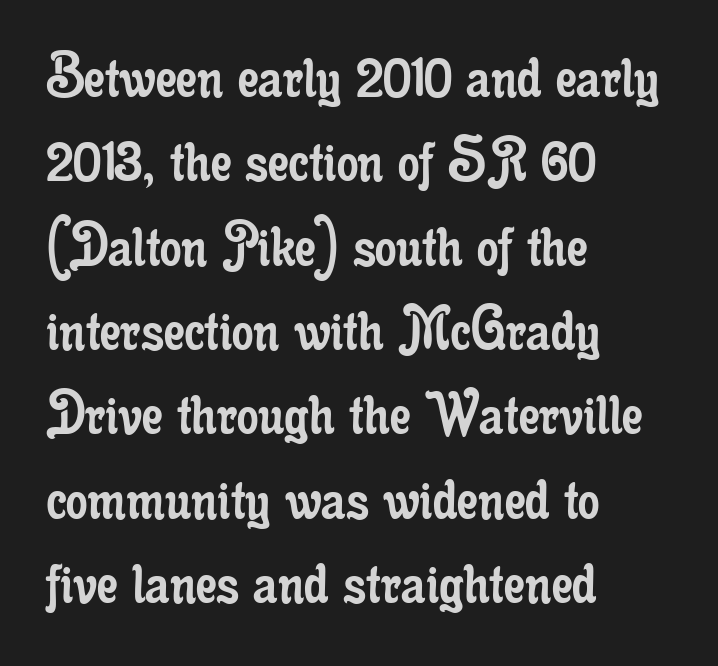
The gap between lines stays unmarked. Caption: multi-line text, flush left, ragged right. To sum up the face: it has serifs. The rendering uses natural spacing where letterforms have individual widths. Do the letters lean? They stand straight. Is the type heavy? It reads as light-to-regular instead.
